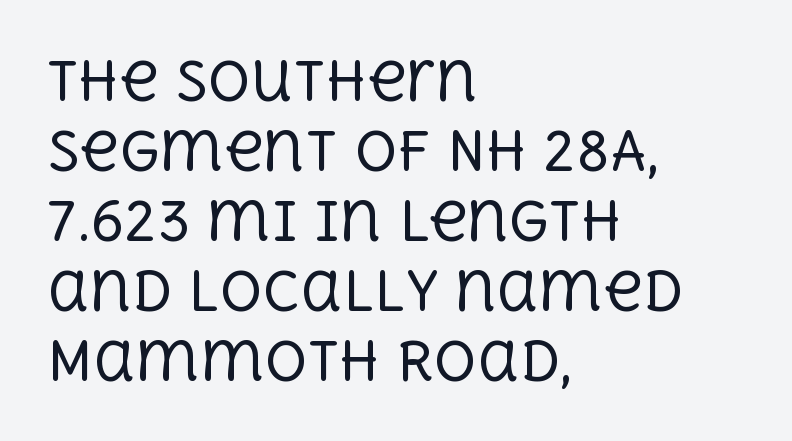
{"serif": "yes", "italic": "no", "bold": "no", "weight": "regular", "width": "normal", "x_height": "large", "monospaced": "no", "underline": "no", "align": "left", "line_spacing": "normal", "line_spacing_ratio": 1.32, "letter_spacing": "normal", "letter_spacing_em": 0.0, "glyph_px": 53}
